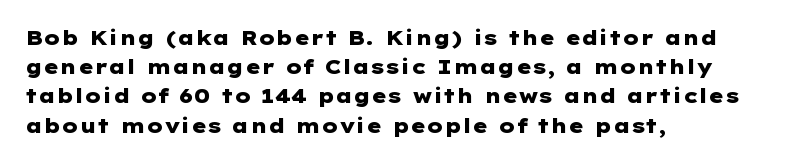
{"italic": "no", "bold": "yes", "underline": "no", "align": "left", "line_spacing": "normal", "line_spacing_ratio": 1.46, "letter_spacing": "normal", "letter_spacing_em": 0.0, "glyph_px": 20}
